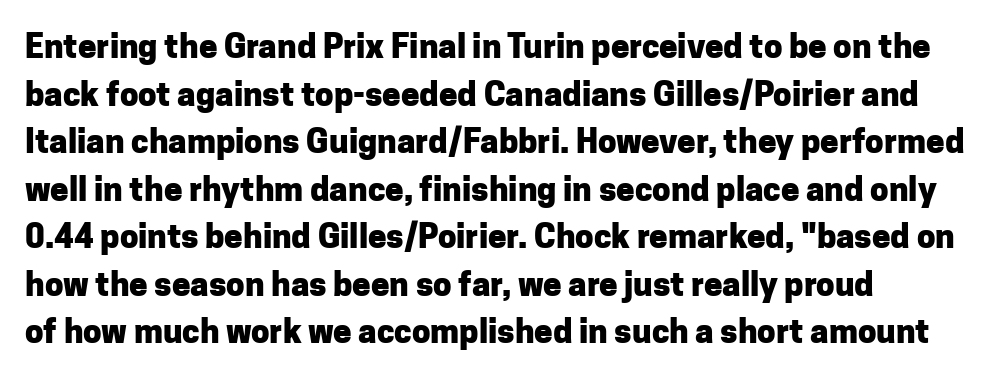
{"serif": "no", "italic": "no", "bold": "yes", "weight": "heavy", "width": "normal", "stroke_contrast": "low", "x_height": "medium", "monospaced": "no", "underline": "no", "line_spacing": "normal", "line_spacing_ratio": 1.44, "letter_spacing": "normal", "letter_spacing_em": 0.0, "glyph_px": 33}
